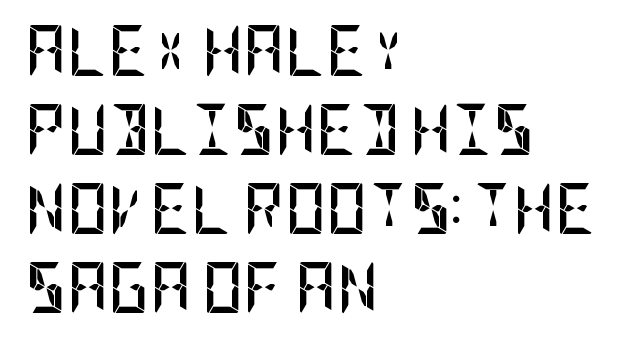
The image shows 51 px semibold, condensed sans-serif type, upright; set left-aligned, normal line spacing (1.55x), normal letter spacing, not underlined; low stroke contrast and a large x-height.
